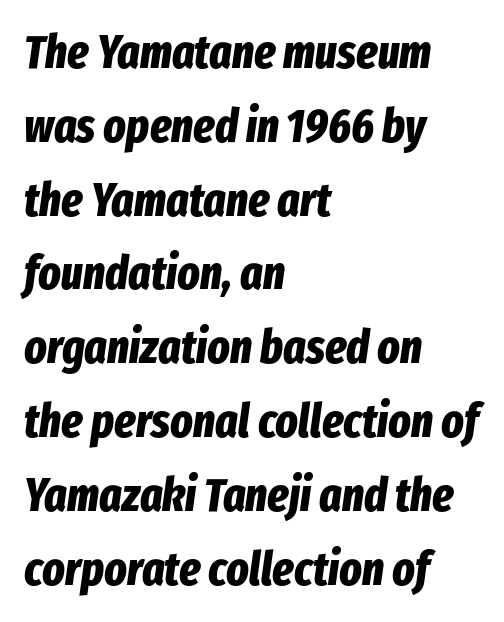
The image shows 47 px bold, condensed type, italic (leaning right); set left-aligned, normal line spacing (1.57x), normal letter spacing, not underlined; low stroke contrast and a medium x-height.
